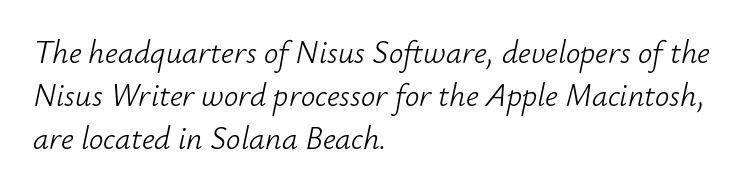
Q: Is the text bold? A: No.
Q: Is the text italic (slanted)? A: Yes, it leans right by about 12 degrees.
Q: Is the text underlined? A: No.
Q: How is the paragraph aligned? A: Left-aligned.
Q: Is the spacing between letters normal or unusually wide? A: Normal.
Q: Is the spacing between lines tight, normal or loose? A: Normal.
Q: Width (condensed, normal, or wide)? A: Normal.
Q: Stroke contrast? A: Low.
Q: x-height? A: Small.
Q: Monospaced? A: No.
